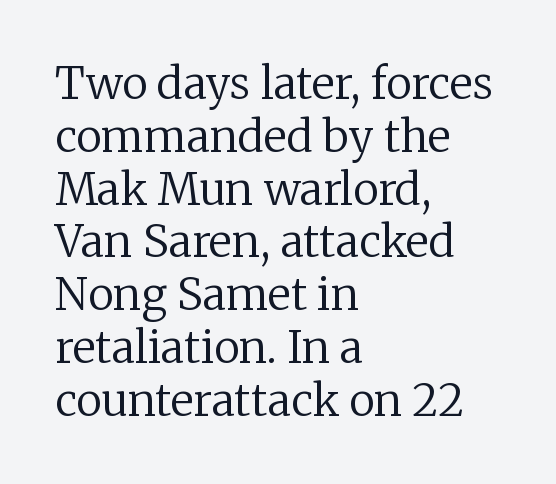
{"serif": "yes", "italic": "no", "bold": "no", "weight": "regular", "width": "normal", "stroke_contrast": "low", "x_height": "medium", "monospaced": "no", "underline": "no", "align": "left", "line_spacing_ratio": 1.2, "letter_spacing": "normal", "letter_spacing_em": 0.0, "glyph_px": 44}
